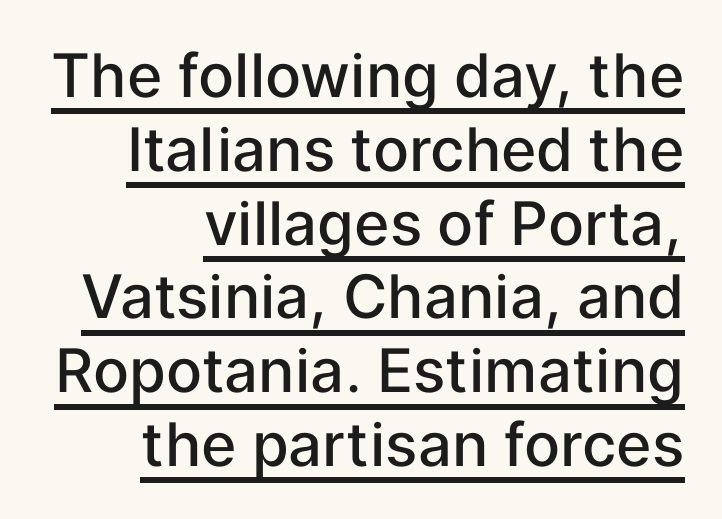
Q: Is the text bold? A: Semi-bold.
Q: Is the text italic (slanted)? A: No, it is upright.
Q: Is the typeface a serif or a sans-serif typeface? A: Sans-serif.
Q: Is the text underlined? A: Yes.
Q: How is the paragraph aligned? A: Right-aligned.
Q: Is the spacing between letters normal or unusually wide? A: Normal.
Q: Width (condensed, normal, or wide)? A: Normal.
Q: Stroke contrast? A: Low.
Q: x-height? A: Medium.
Q: Monospaced? A: No.
